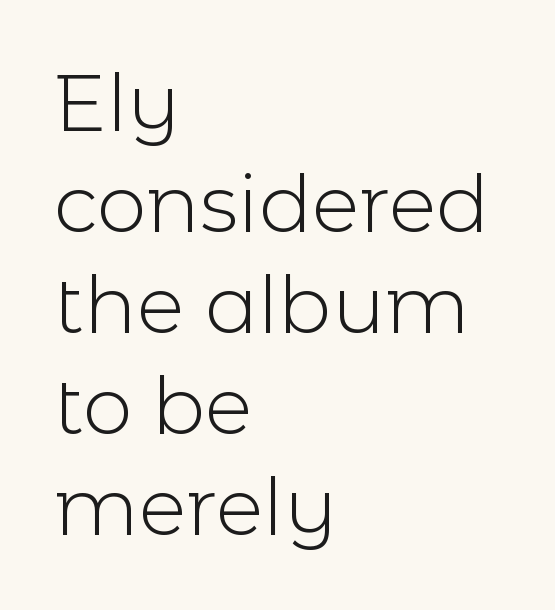
The image shows 79 px light sans-serif type, upright; set left-aligned, normal line spacing (1.28x), normal letter spacing, not underlined; a medium x-height.
